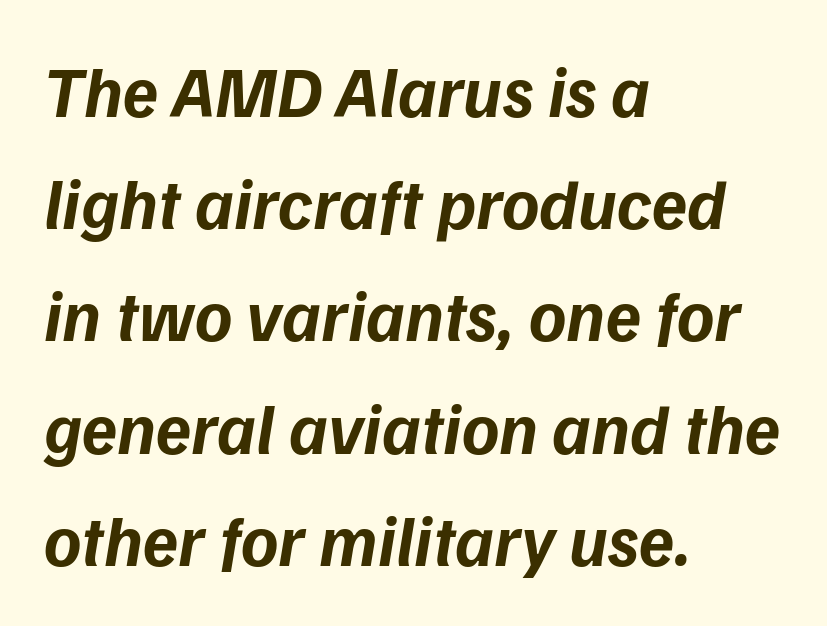
Does the type have serifs? No, each stem ends abruptly. The line-height multiplier appears to be the usual default. A bare baseline throughout the passage. Students, this is bold: see how much ink each stroke carries.
